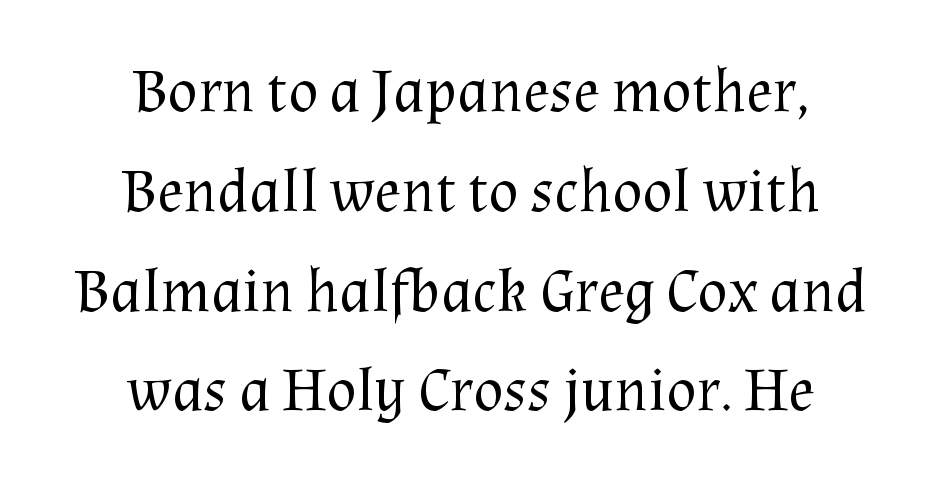
The image shows 62 px regular-weight type, upright; set centered, normal line spacing (1.61x), normal letter spacing, not underlined; medium stroke contrast and a medium x-height.
